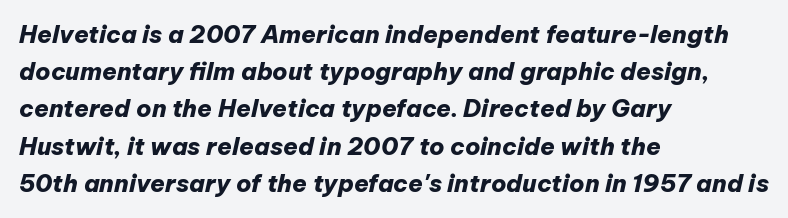
Q: Is the text bold? A: Yes.
Q: Is the text italic (slanted)? A: Yes, it leans right by about 12 degrees.
Q: Is the text underlined? A: No.
Q: How is the paragraph aligned? A: Left-aligned.
Q: Is the spacing between letters normal or unusually wide? A: Normal.
Q: Is the spacing between lines tight, normal or loose? A: Normal.
